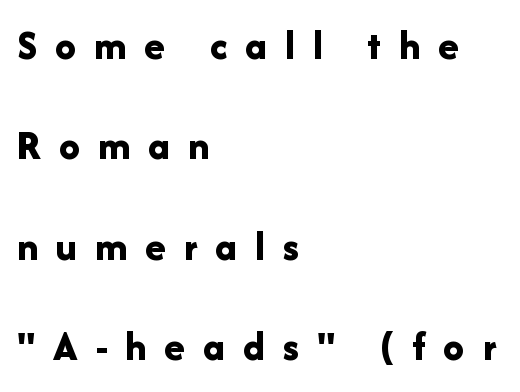
The image shows 42 px bold sans-serif type, upright; set left-aligned, loose line spacing (2.39x), unusually wide letter spacing (+0.43 em), not underlined; low stroke contrast and a medium x-height.
